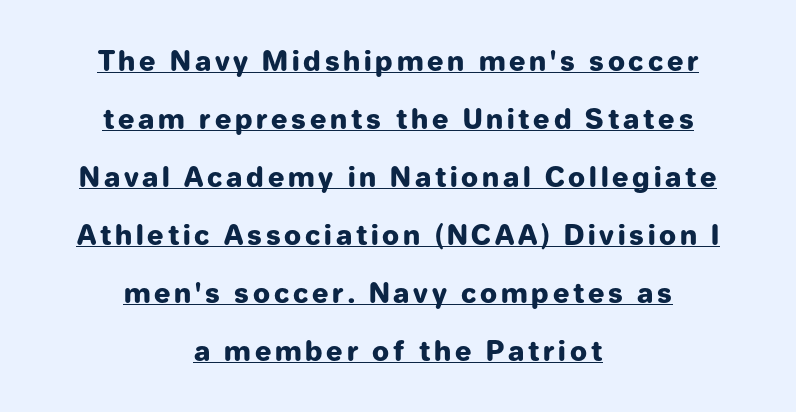
The image shows 27 px bold type, upright; set centered, loose line spacing (2.15x), underlined.
